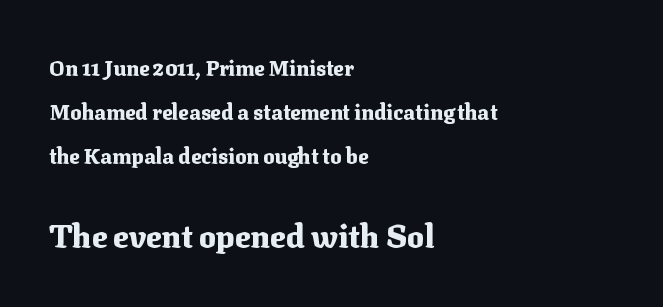
The image shows 32 px heavy serif type, upright; set left-aligned, loose line spacing (2.1x), normal letter spacing, not underlined; the second (bottom) block is 1.52x larger; medium stroke contrast and a medium x-height.
